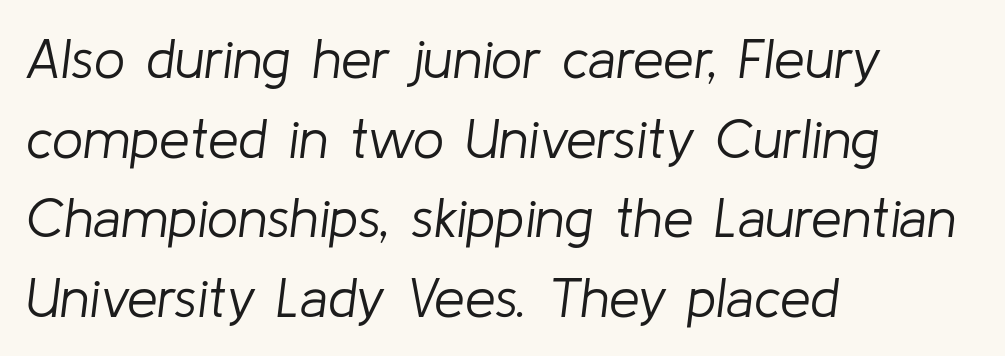
The image shows 55 px light type, italic (leaning right); set left-aligned, normal line spacing (1.45x), normal letter spacing, not underlined; low stroke contrast and a medium x-height.
